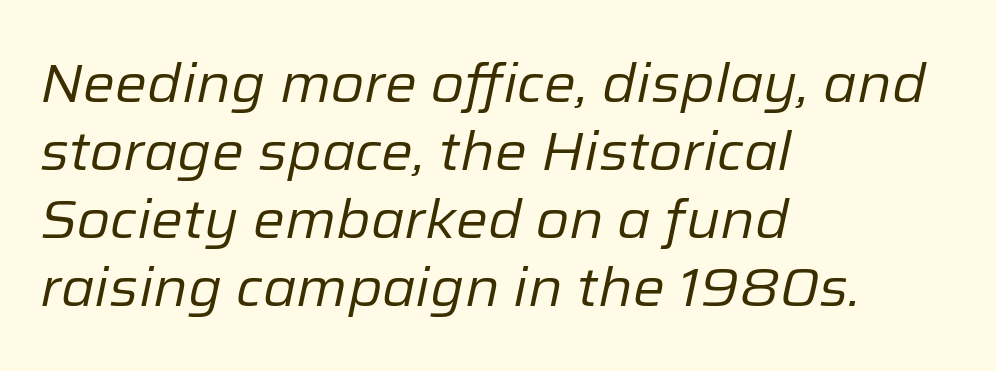
Tracking value appears to be zero — textbook default spacing. Do the characters align in a grid? No, the font is proportional. This reads as an unemphasized weight, regular at the heaviest. Notice how the passage keeps a crisp vertical edge on the left only. Notice how the stems are inclined rather than vertical — that's the hallmark of italics. Rule under the text: the space is simply empty.
